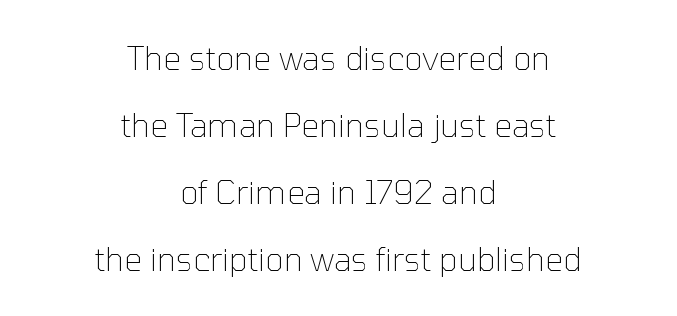
Horizontally, the lines are justified to the midpoint only. A typesetter would mark this as roman, not italic. No letter is thick-stroked: the sample isn't bold. No extra tracking has been applied to these lines.
